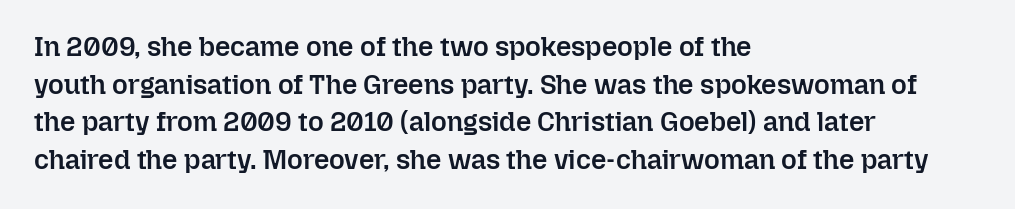
The image shows 27 px text type, upright; set left-aligned, normal line spacing (1.39x), normal letter spacing, not underlined.
